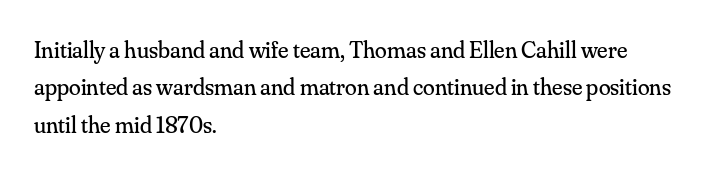
The image shows 24 px text type, upright; set left-aligned, normal line spacing (1.56x), normal letter spacing, not underlined.
